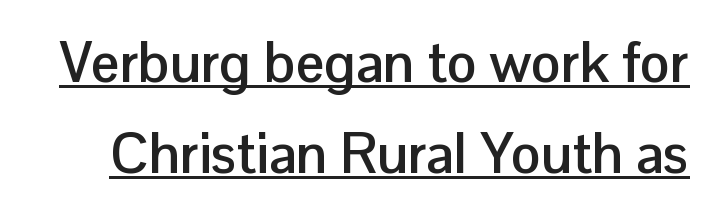
The rendering uses the underline text-decoration. The designer left line spacing at the default. Strokes here are thick enough to call this a true bold. Every stem runs plumb, perpendicular to the baseline. Inter-character spacing is left at the font's built-in metrics.
